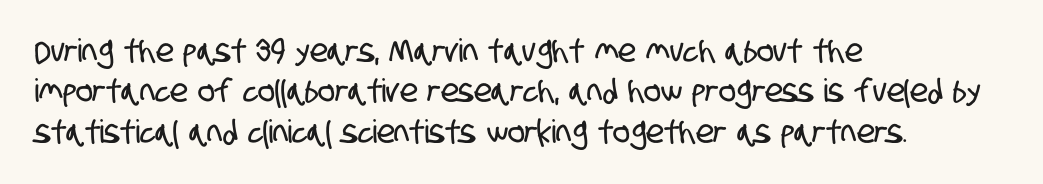
Default kerning and tracking; the words read as compact shapes. Check under the words: just untouched page. Teacher's note: observe the even left margin — that is flush-left alignment. Each letter's strokes conclude bluntly, with no projecting serifs.
